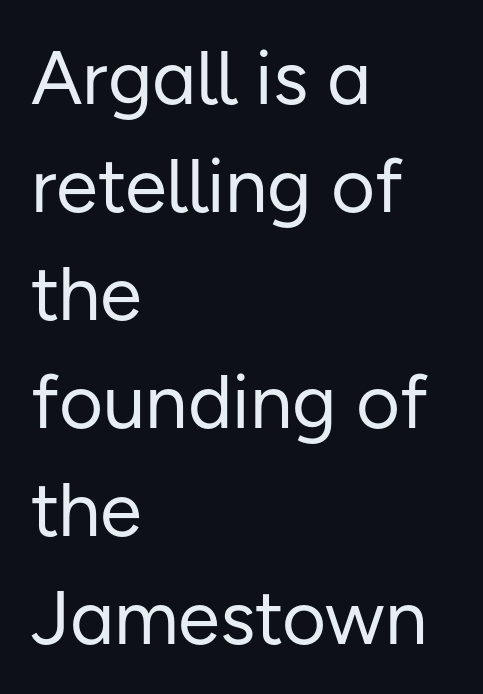
Does the leading feel generous? No, just average. The letterforms sit shoulder to shoulder at normal distance. No italicization has been applied; the sample stays upright. Only glyphs here, with clear space below each row. Weight: not bold — regular or lighter. The rendering anchors every line to the left-hand side.
